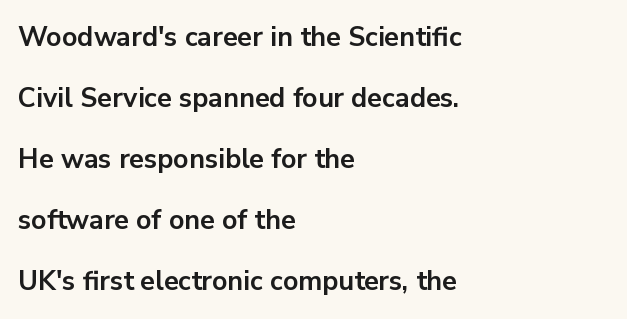
Q: Is the text bold? A: Yes.
Q: Is the text italic (slanted)? A: No, it is upright.
Q: Is the text underlined? A: No.
Q: How is the paragraph aligned? A: Left-aligned.
Q: Is the spacing between letters normal or unusually wide? A: Normal.
Q: Is the spacing between lines tight, normal or loose? A: Loose.
